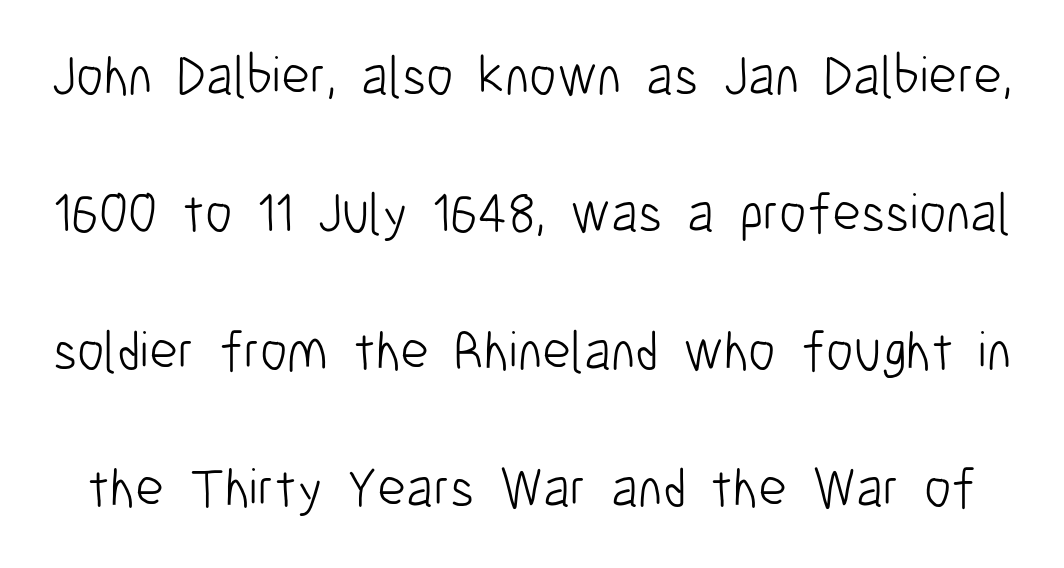
The image shows 55 px light, condensed sans-serif type, upright; set loose line spacing (2.5x), normal letter spacing, not underlined; low stroke contrast and a medium x-height.
